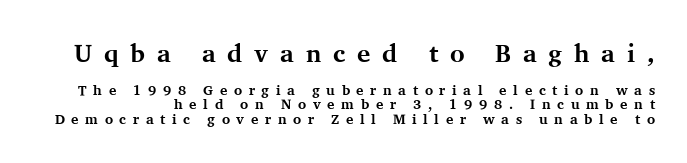
{"italic": "no", "bold": "yes", "underline": "no", "line_spacing": "tight", "line_spacing_ratio": 1.03, "letter_spacing": "wide", "letter_spacing_em": 0.47, "larger_block": "first", "size_ratio": 1.79, "glyph_px": 25}
